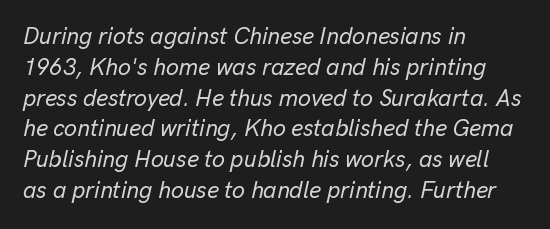
Q: Is the text italic (slanted)? A: Yes, it leans right by about 13 degrees.
Q: Is the text underlined? A: No.
Q: How is the paragraph aligned? A: Left-aligned.
Q: Is the spacing between letters normal or unusually wide? A: Normal.
Q: Is the spacing between lines tight, normal or loose? A: Normal.
